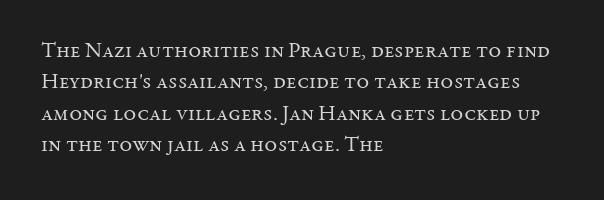
{"italic": "no", "bold": "no", "underline": "no", "align": "left", "line_spacing": "normal", "line_spacing_ratio": 1.43, "letter_spacing": "normal", "letter_spacing_em": 0.0, "glyph_px": 22}
